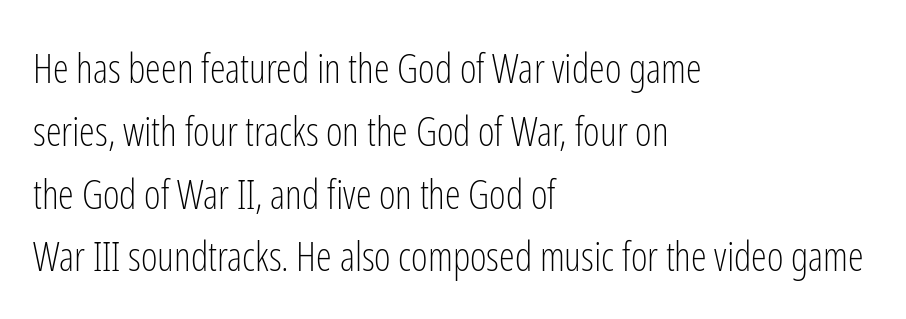
Is the letter spacing exaggerated? No — it looks like the ordinary default. You could not count columns in this text — the font is proportionally spaced. The rag falls on the right side of this text block. This sample uses a sans-serif face.
